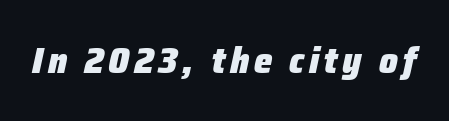
The image shows 37 px heavy type, italic (leaning right); set not underlined; low stroke contrast and a medium x-height.
